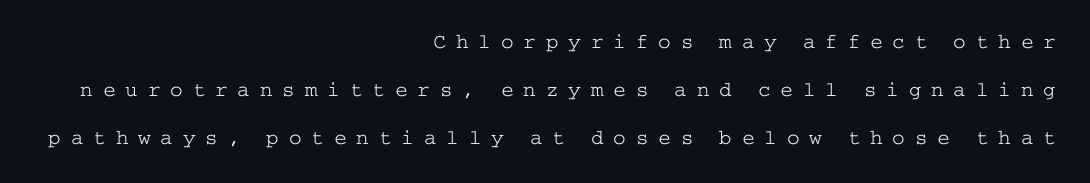
{"italic": "no", "bold": "no", "underline": "no", "align": "right", "line_spacing": "loose", "line_spacing_ratio": 2.29, "letter_spacing": "wide", "letter_spacing_em": 0.47, "glyph_px": 21}
